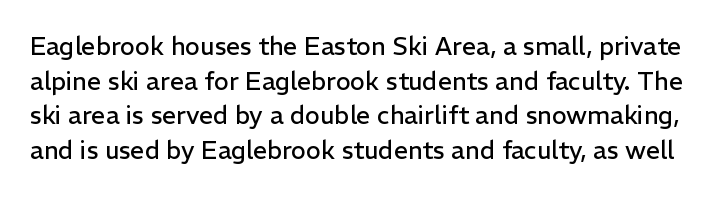
Q: Is the text bold? A: No.
Q: Is the text italic (slanted)? A: No, it is upright.
Q: Is the text underlined? A: No.
Q: Is the spacing between letters normal or unusually wide? A: Normal.
Q: Is the spacing between lines tight, normal or loose? A: Normal.
